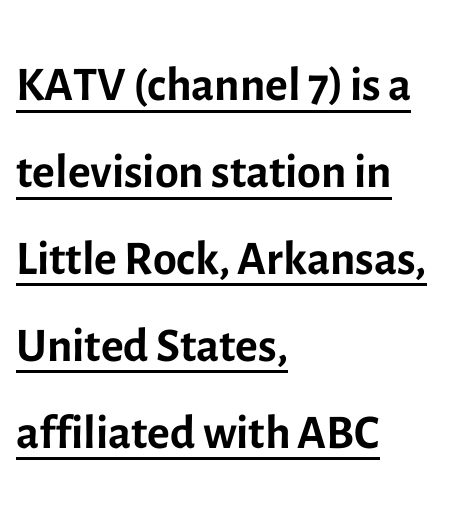
The image shows 69 px regular-weight sans-serif type, upright; set left-aligned, normal line spacing (1.26x), normal letter spacing, underlined; a medium x-height.
